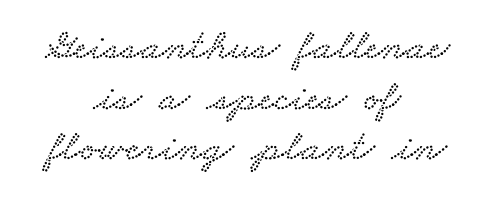
The image shows 44 px wide serif type; set centered, tight line spacing (1.15x), normal letter spacing, not underlined; low stroke contrast and a small x-height.
